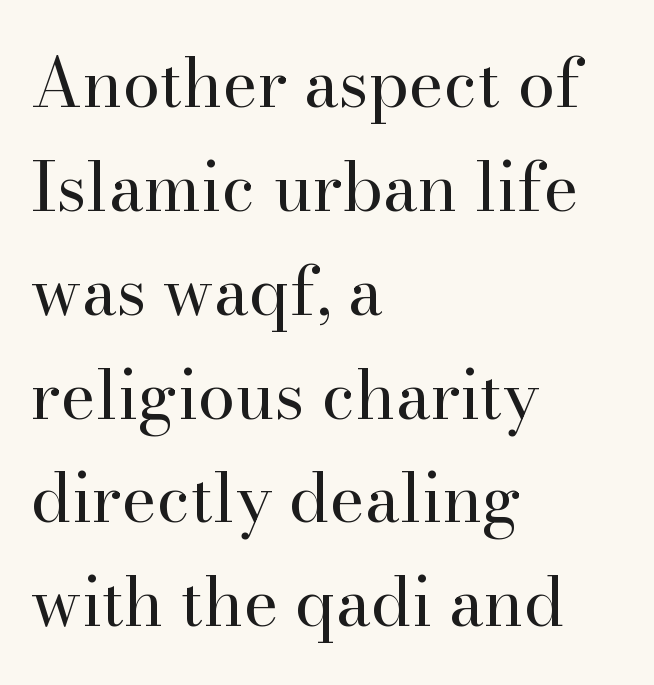
Q: Is the text bold? A: No.
Q: Is the text italic (slanted)? A: No, it is upright.
Q: Is the typeface a serif or a sans-serif typeface? A: Serif.
Q: Is the text underlined? A: No.
Q: How is the paragraph aligned? A: Left-aligned.
Q: Is the spacing between letters normal or unusually wide? A: Normal.
Q: Is the spacing between lines tight, normal or loose? A: Normal.
Q: Width (condensed, normal, or wide)? A: Normal.
Q: Stroke contrast? A: High.
Q: x-height? A: Small.
Q: Monospaced? A: No.
